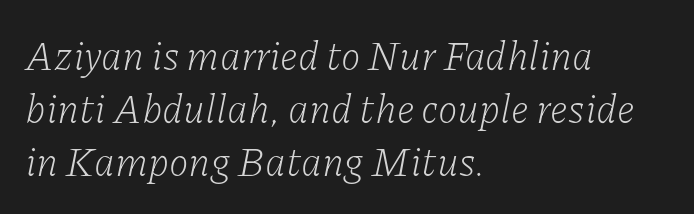
Q: Is the text bold? A: No.
Q: Is the text italic (slanted)? A: Yes, it leans right by about 11 degrees.
Q: Is the typeface a serif or a sans-serif typeface? A: Serif.
Q: Is the text underlined? A: No.
Q: How is the paragraph aligned? A: Left-aligned.
Q: Is the spacing between letters normal or unusually wide? A: Normal.
Q: Is the spacing between lines tight, normal or loose? A: Normal.
Q: Width (condensed, normal, or wide)? A: Normal.
Q: Stroke contrast? A: Low.
Q: x-height? A: Medium.
Q: Monospaced? A: No.
